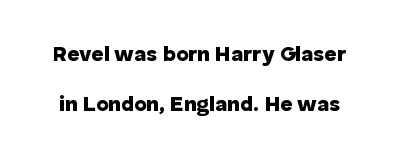
{"italic": "no", "bold": "yes", "underline": "no", "line_spacing": "loose", "line_spacing_ratio": 2.36, "letter_spacing": "normal", "letter_spacing_em": 0.0, "glyph_px": 21}
